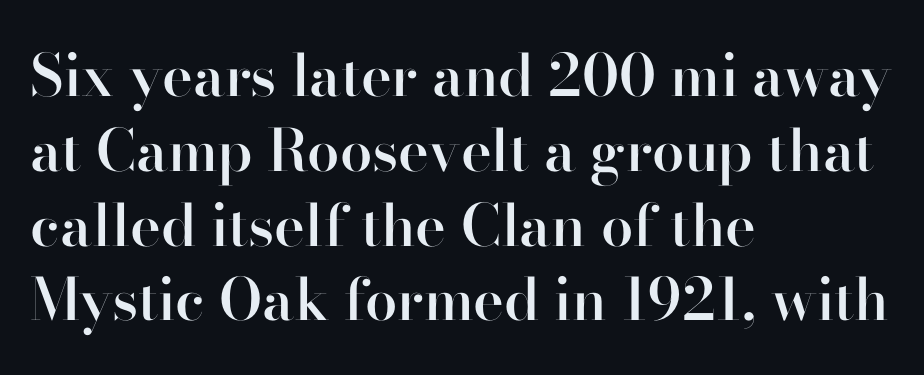
{"serif": "yes", "italic": "no", "bold": "semi", "weight": "semibold", "width": "normal", "stroke_contrast": "high", "x_height": "small", "monospaced": "no", "underline": "no", "align": "left", "line_spacing": "normal", "line_spacing_ratio": 1.29, "letter_spacing": "normal", "letter_spacing_em": 0.0, "glyph_px": 58}
